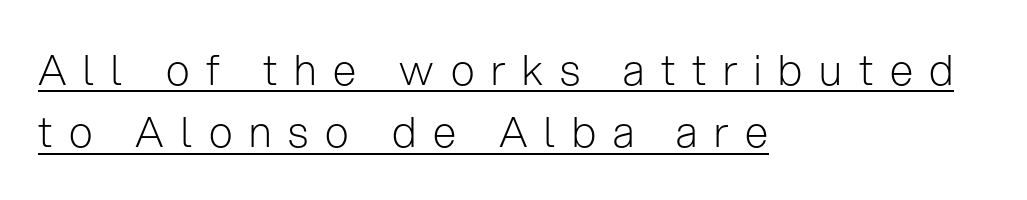
The image shows 42 px light sans-serif type, upright; set left-aligned, normal line spacing (1.48x), unusually wide letter spacing (+0.4 em), underlined; low stroke contrast and a medium x-height.
